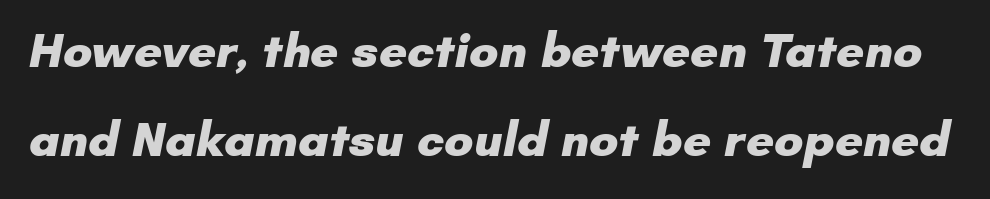
Q: Is the text bold? A: Yes.
Q: Is the typeface a serif or a sans-serif typeface? A: Sans-serif.
Q: Is the text underlined? A: No.
Q: Is the spacing between letters normal or unusually wide? A: Normal.
Q: Width (condensed, normal, or wide)? A: Normal.
Q: Stroke contrast? A: Low.
Q: x-height? A: Small.
Q: Monospaced? A: No.
